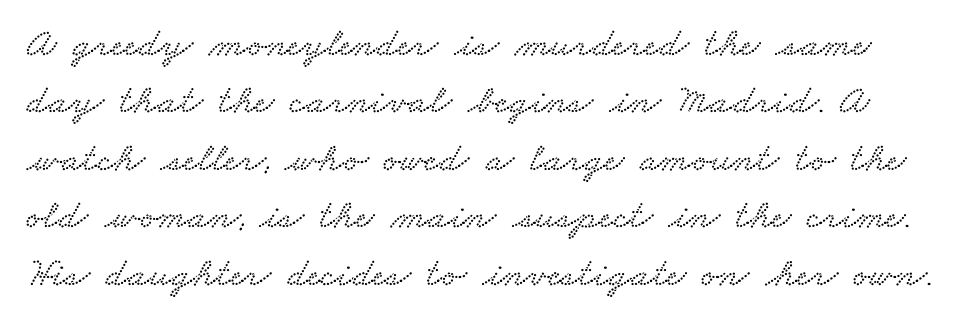
{"serif": "yes", "width": "wide", "stroke_contrast": "low", "x_height": "small", "monospaced": "no", "underline": "no", "line_spacing": "normal", "line_spacing_ratio": 1.4, "letter_spacing": "normal", "letter_spacing_em": 0.0, "glyph_px": 41}
